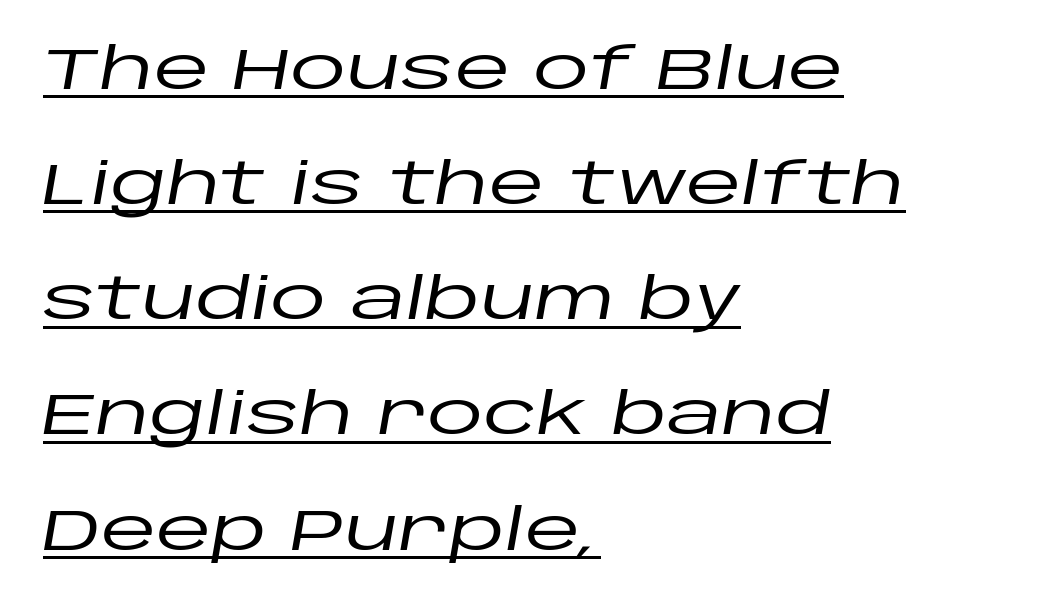
{"italic": "yes", "lean": "right", "slant_degrees": 10, "width": "wide", "stroke_contrast": "low", "x_height": "large", "monospaced": "no", "underline": "yes", "align": "left", "line_spacing": "loose", "line_spacing_ratio": 2.02, "letter_spacing": "normal", "letter_spacing_em": 0.0, "glyph_px": 57}
